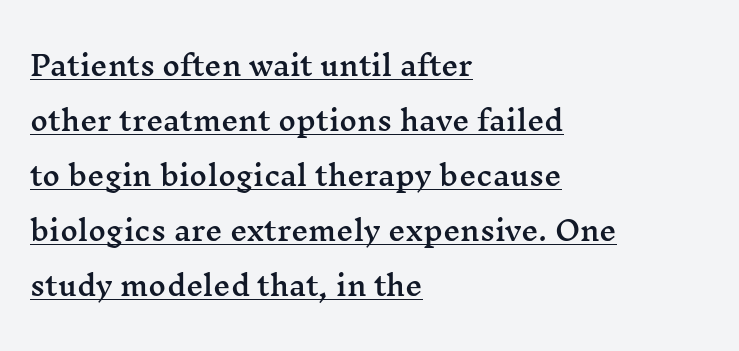
The image shows 27 px text type, upright; set left-aligned, loose line spacing (2.04x), normal letter spacing, underlined.
